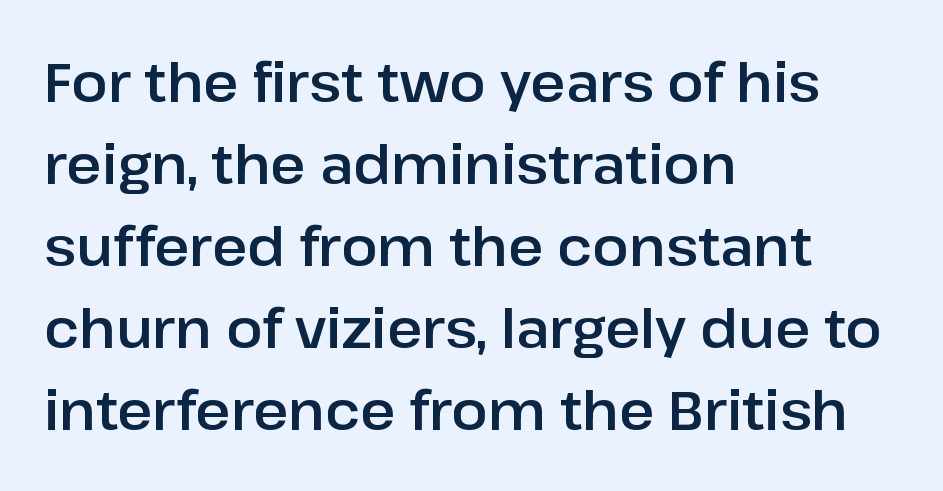
The image shows 54 px sans-serif type, upright; set left-aligned, normal line spacing (1.52x), normal letter spacing, not underlined; low stroke contrast and a medium x-height.
